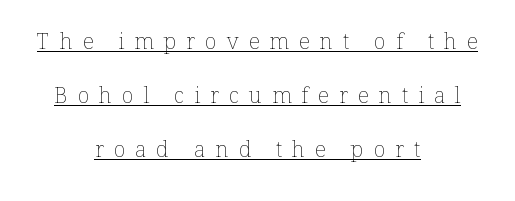
Q: Is the text bold? A: No.
Q: Is the text italic (slanted)? A: No, it is upright.
Q: Is the text underlined? A: Yes.
Q: How is the paragraph aligned? A: Centered.
Q: Is the spacing between letters normal or unusually wide? A: Unusually wide.
Q: Is the spacing between lines tight, normal or loose? A: Loose.
